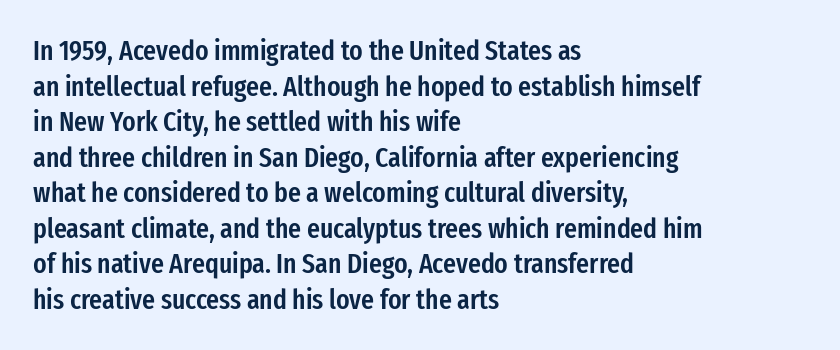
Q: Is the text bold? A: Semi-bold.
Q: Is the text italic (slanted)? A: No, it is upright.
Q: Is the typeface a serif or a sans-serif typeface? A: Sans-serif.
Q: Is the text underlined? A: No.
Q: How is the paragraph aligned? A: Left-aligned.
Q: Is the spacing between letters normal or unusually wide? A: Normal.
Q: Is the spacing between lines tight, normal or loose? A: Normal.
Q: Width (condensed, normal, or wide)? A: Condensed.
Q: Stroke contrast? A: Low.
Q: x-height? A: Medium.
Q: Monospaced? A: No.
